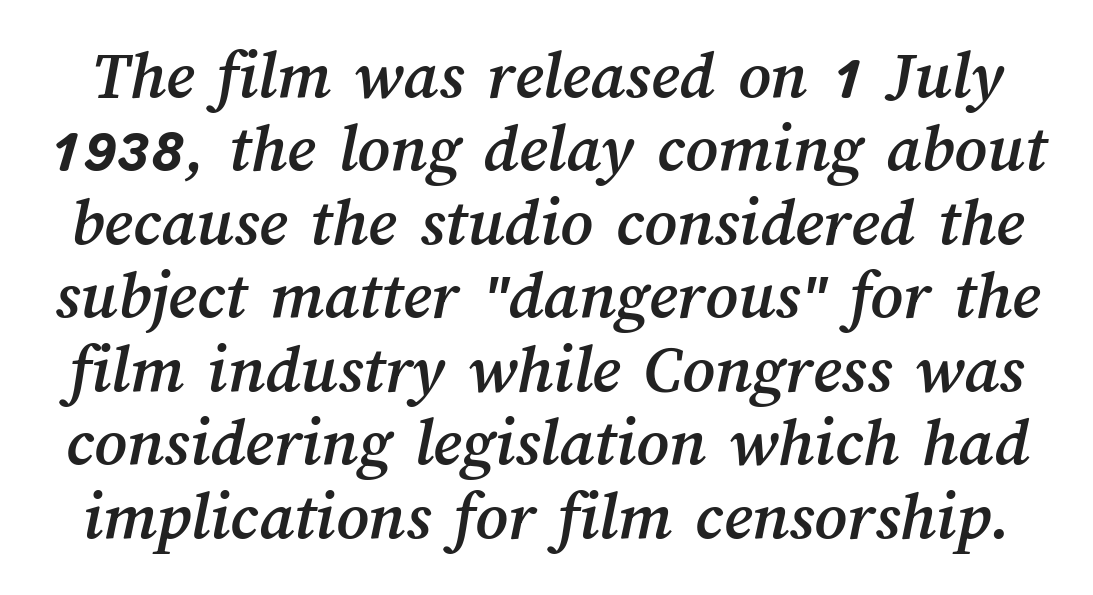
Nothing unusual about the tracking: characters are spaced as the font intends. Plain, unruled lines of type. A typesetter would call this proportional, since set widths differ per character. These lines huddle together more closely than default settings would place them.
